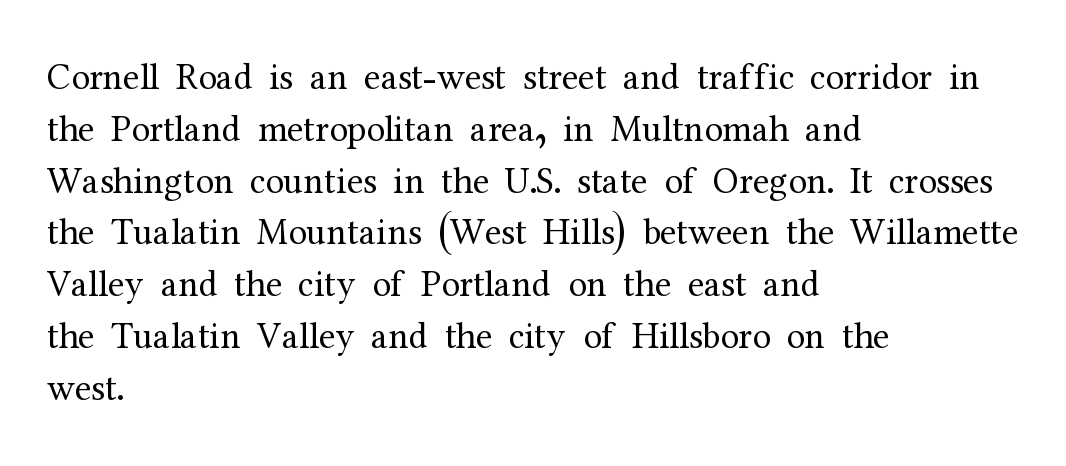
One-word summary of the alignment: left. Evenly set lines give the paragraph a standard silhouette. The characters are drawn with everyday or finer stroke widths. The axis of the letterforms is exactly vertical. Looks like regular typesetting: each glyph gets only the width it needs. Lines of text with bare space underneath.
